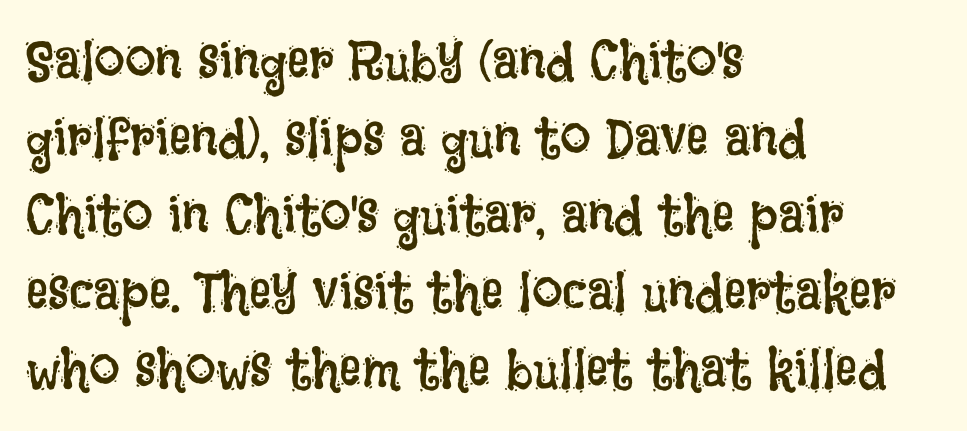
Q: Is the text bold? A: No.
Q: Is the text italic (slanted)? A: No, it is upright.
Q: Is the text underlined? A: No.
Q: How is the paragraph aligned? A: Left-aligned.
Q: Is the spacing between letters normal or unusually wide? A: Normal.
Q: Is the spacing between lines tight, normal or loose? A: Normal.
Q: Width (condensed, normal, or wide)? A: Condensed.
Q: Stroke contrast? A: Low.
Q: x-height? A: Large.
Q: Monospaced? A: No.
